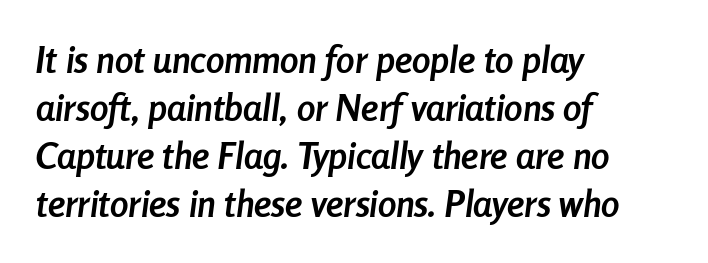
Note the varied advance widths — an 'i' is clearly narrower than an 'm'. In terms of weight, the rendering is a true, heavy bold. The type is set solid horizontally, with unmodified tracking. The letters are slanted; this is an italic face.
